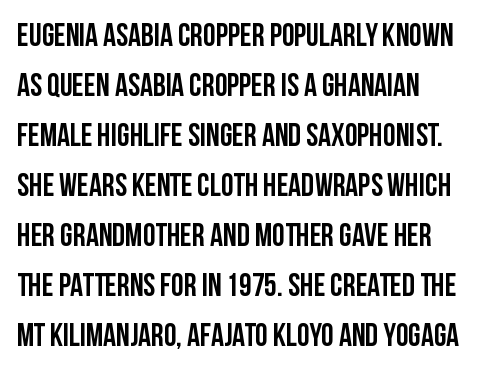
{"serif": "no", "italic": "no", "bold": "yes", "weight": "semibold", "width": "condensed", "stroke_contrast": "low", "x_height": "large", "monospaced": "no", "underline": "no", "align": "left", "line_spacing": "normal", "line_spacing_ratio": 1.56, "letter_spacing": "normal", "letter_spacing_em": 0.0, "glyph_px": 32}
